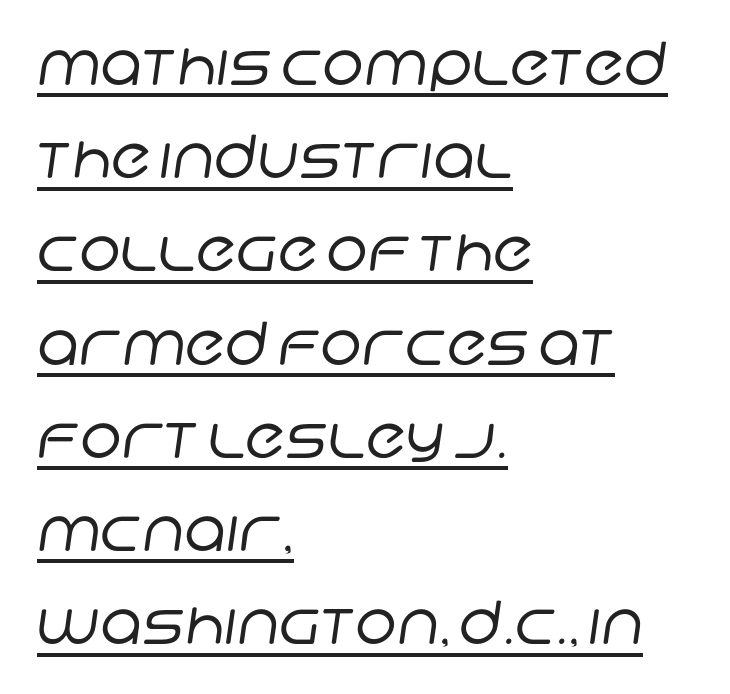
{"serif": "no", "bold": "no", "weight": "regular", "width": "normal", "stroke_contrast": "low", "x_height": "large", "monospaced": "no", "underline": "yes", "align": "left", "line_spacing": "normal", "line_spacing_ratio": 1.58, "letter_spacing": "normal", "letter_spacing_em": 0.0, "glyph_px": 59}
